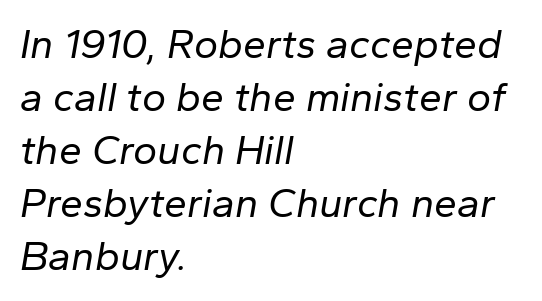
These lines are rendered in a variable-pitch font. The words here are not underlined. Short note: letters normally spaced. Letters have the restrained weight of plain body copy at most. The typography opts for an oblique posture over an upright one.
